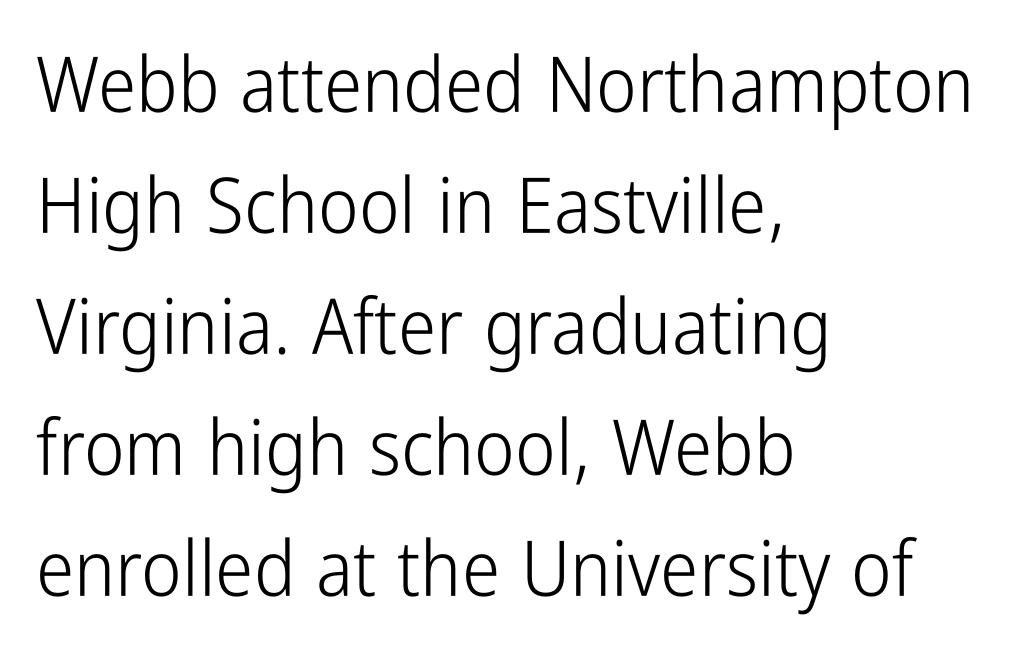
{"serif": "no", "italic": "no", "bold": "no", "weight": "light", "width": "condensed", "stroke_contrast": "low", "x_height": "medium", "monospaced": "no", "underline": "no", "align": "left", "line_spacing": "normal", "line_spacing_ratio": 1.57, "letter_spacing": "normal", "letter_spacing_em": 0.0, "glyph_px": 77}
